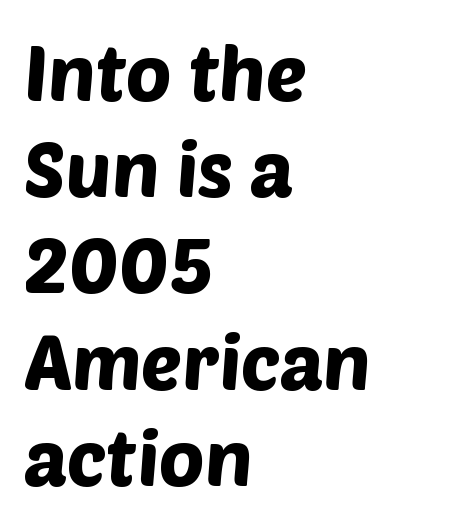
Q: Is the typeface a serif or a sans-serif typeface? A: Sans-serif.
Q: Is the text underlined? A: No.
Q: How is the paragraph aligned? A: Left-aligned.
Q: Is the spacing between letters normal or unusually wide? A: Normal.
Q: Is the spacing between lines tight, normal or loose? A: Normal.
Q: Width (condensed, normal, or wide)? A: Normal.
Q: Stroke contrast? A: Low.
Q: x-height? A: Large.
Q: Monospaced? A: No.
